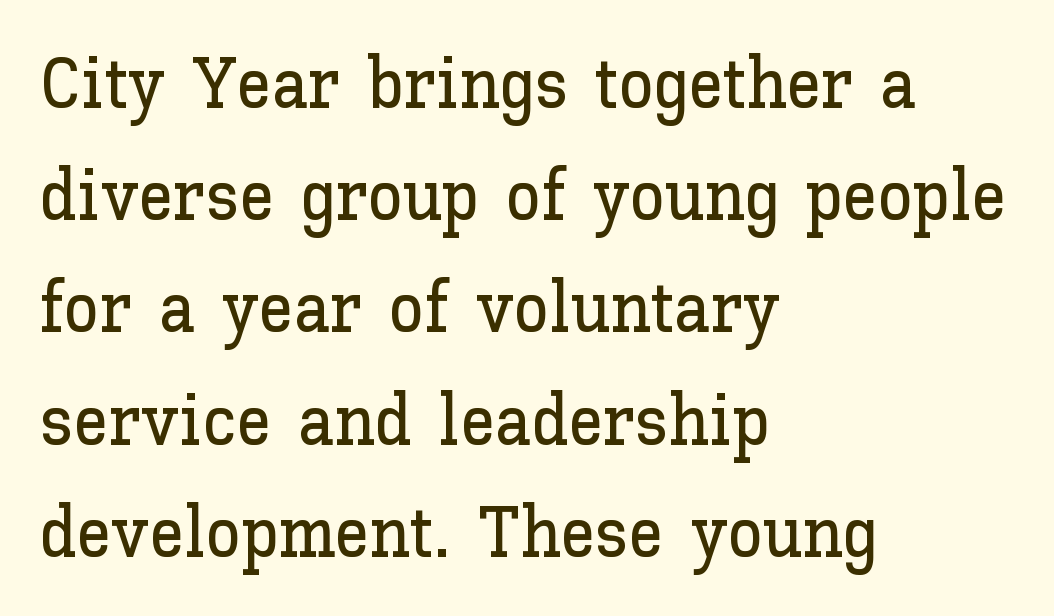
This is the regular roman posture of the typeface. The letterforms sit shoulder to shoulder at normal distance. The leading is moderate, giving the passage an even texture. Honestly, there is no underline to notice here at all. The lines are quadded left. Varying glyph widths throughout — classic text-font behaviour.
